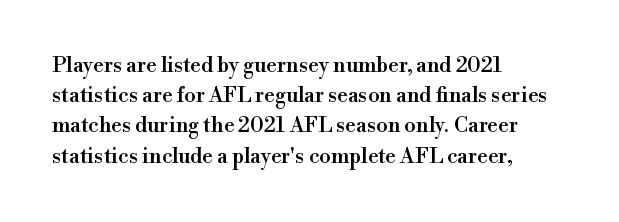
Q: Is the text italic (slanted)? A: No, it is upright.
Q: Is the text underlined? A: No.
Q: How is the paragraph aligned? A: Left-aligned.
Q: Is the spacing between letters normal or unusually wide? A: Normal.
Q: Is the spacing between lines tight, normal or loose? A: Normal.
